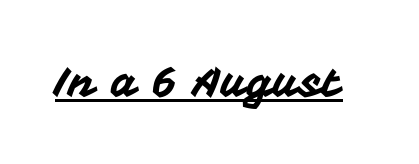
Each letter keeps its own natural width here, so spacing adapts to shape. Caption: standard tracking, unaltered. Has an underline been added? It has. In terms of letterform style, serifs are entirely absent.
